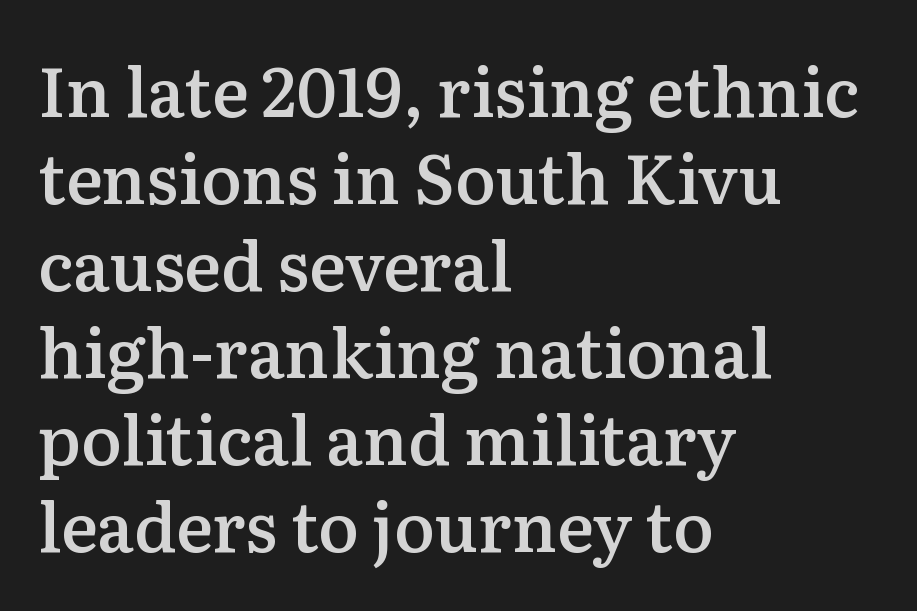
{"serif": "yes", "italic": "no", "bold": "semi", "weight": "semibold", "width": "normal", "stroke_contrast": "medium", "x_height": "medium", "monospaced": "no", "underline": "no", "align": "left", "line_spacing": "normal", "line_spacing_ratio": 1.28, "letter_spacing": "normal", "letter_spacing_em": 0.0, "glyph_px": 68}
